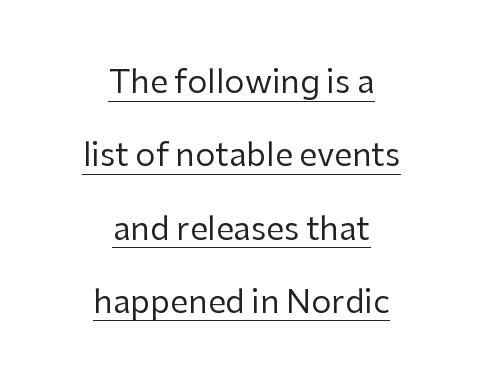
{"serif": "no", "italic": "no", "bold": "no", "weight": "regular", "width": "normal", "stroke_contrast": "low", "x_height": "medium", "monospaced": "no", "underline": "yes", "align": "center", "line_spacing": "loose", "line_spacing_ratio": 2.29, "letter_spacing": "normal", "letter_spacing_em": 0.0, "glyph_px": 32}
